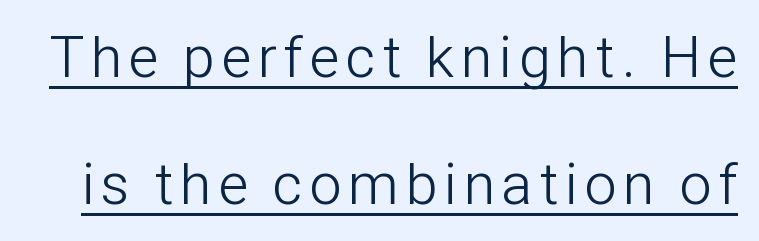
Stroke terminals: plain, sans-serif. Each new line begins a long way beneath the previous one. The lettering is marked with a stroke running underneath it. When letters stand straight like this, we call the style roman or upright. Note the varied advance widths — an 'i' is clearly narrower than an 'm'.
